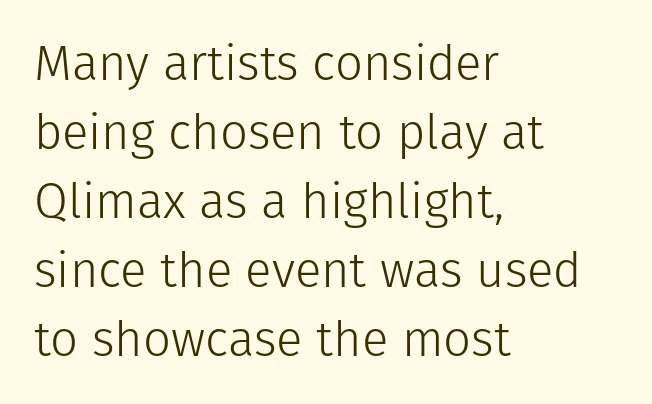
Serif or sans? Sans — the stroke terminals are bare. What's the leading like? Ordinary, nothing unusual. The space beneath each line is pristine and unruled. Stems and bowls with no extra thickness — not bold.
